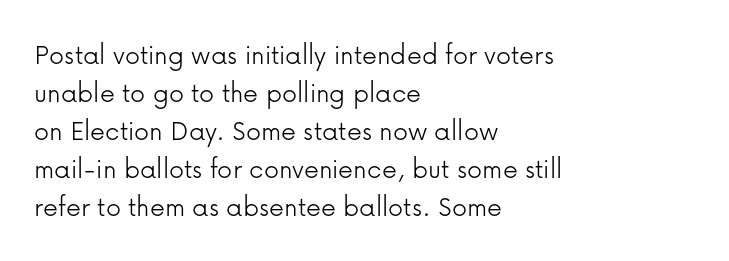
The image shows 30 px light sans-serif type, upright; set left-aligned, normal line spacing (1.27x), normal letter spacing, not underlined; low stroke contrast and a medium x-height.
